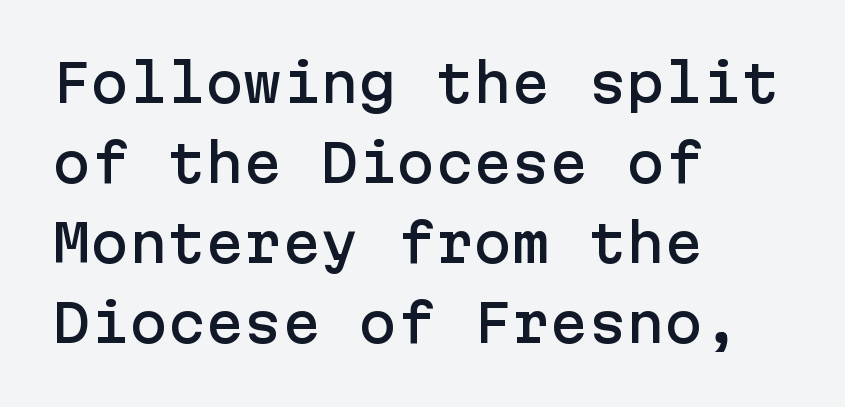
Posture: upright roman. Underlining? Definitely not there. Interline gaps are of average width in this sample. The typeface chosen for these lines omits serifs.
